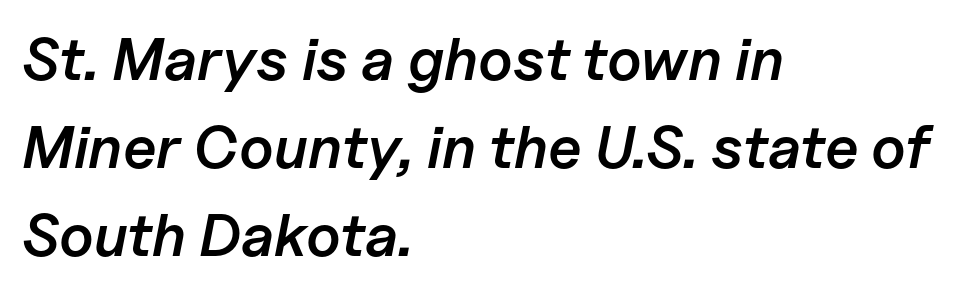
The image shows 60 px semibold type, italic (leaning right); set left-aligned, normal line spacing (1.47x), normal letter spacing, not underlined; low stroke contrast and a medium x-height.
